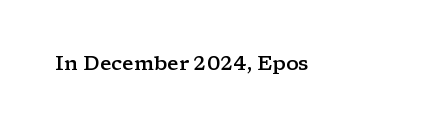
The image shows 20 px text type, upright; set normal letter spacing, not underlined.
